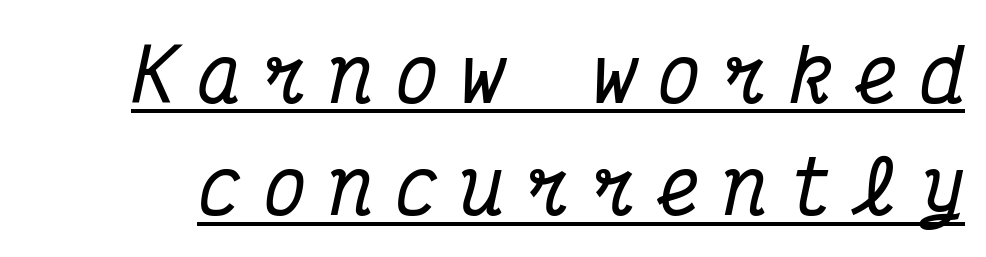
The image shows 73 px condensed serif type, italic (leaning right), monospaced; set normal line spacing (1.54x), unusually wide letter spacing (+0.3 em), underlined; medium stroke contrast and a medium x-height.
